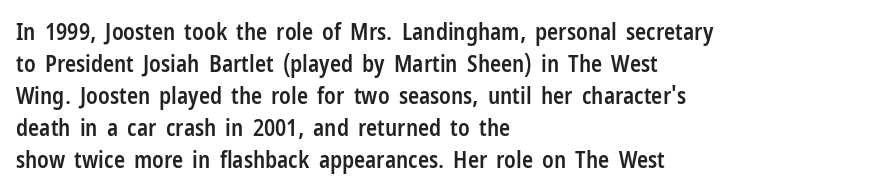
The image shows 23 px text type, upright; set left-aligned, normal line spacing (1.39x), normal letter spacing, not underlined.
